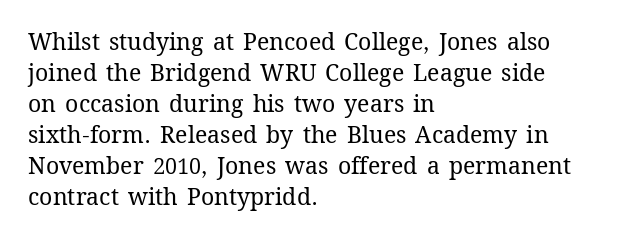
Posture: upright roman. The ragged edge is on the right, which tells us the setting is flush left. Reading down the column, the eye jumps a familiar distance to each next line. The specimen omits any rule beneath the text block's lines. The face looks like a standard text weight, possibly lighter.
